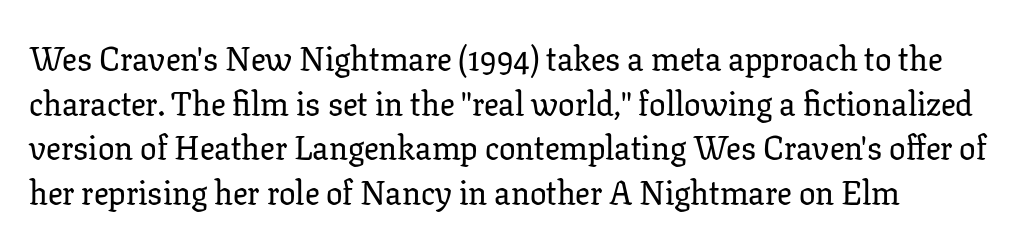
The image shows 33 px serif type, upright; set normal line spacing (1.35x), normal letter spacing, not underlined; low stroke contrast and a medium x-height.
